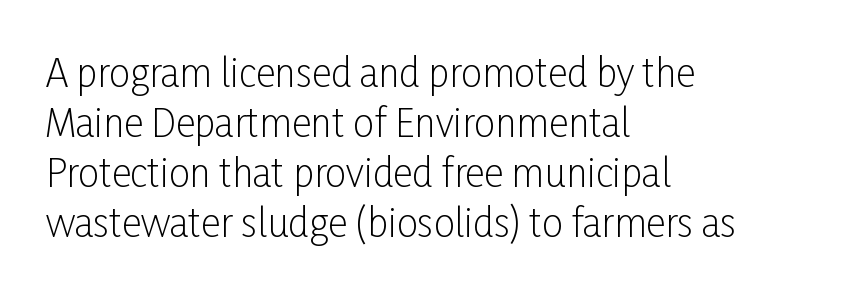
Q: Is the text bold? A: No.
Q: Is the text italic (slanted)? A: No, it is upright.
Q: Is the typeface a serif or a sans-serif typeface? A: Sans-serif.
Q: Is the text underlined? A: No.
Q: How is the paragraph aligned? A: Left-aligned.
Q: Is the spacing between letters normal or unusually wide? A: Normal.
Q: Is the spacing between lines tight, normal or loose? A: Normal.
Q: Width (condensed, normal, or wide)? A: Condensed.
Q: Stroke contrast? A: Low.
Q: x-height? A: Medium.
Q: Monospaced? A: No.
